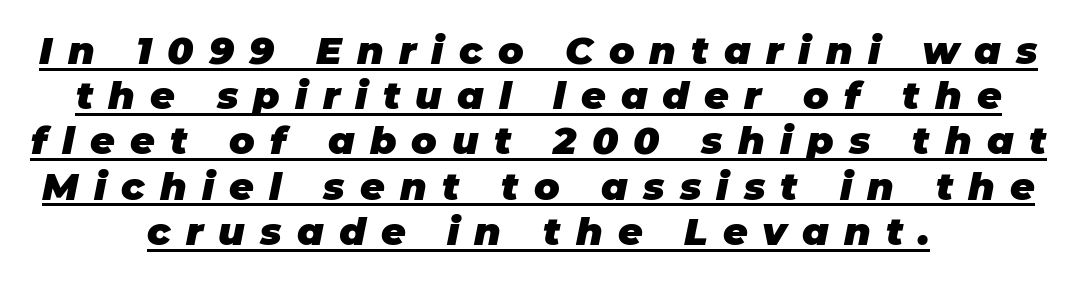
{"italic": "yes", "lean": "right", "slant_degrees": 11, "bold": "yes", "weight": "heavy", "width": "normal", "stroke_contrast": "low", "x_height": "large", "monospaced": "no", "underline": "yes", "align": "center", "line_spacing_ratio": 1.19, "letter_spacing": "wide", "letter_spacing_em": 0.4, "glyph_px": 38}
